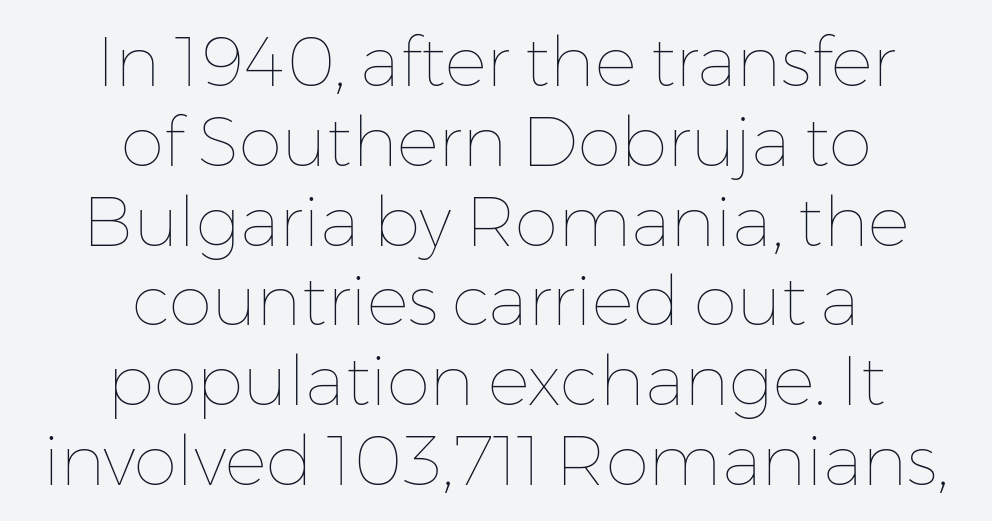
Is this a fixed-width face? No — the glyphs have proportional, varying widths. Does the lettering tilt? It doesn't — this is upright. No extra tracking has been applied to these lines. One glance says dense: line gaps are narrower than usual.
